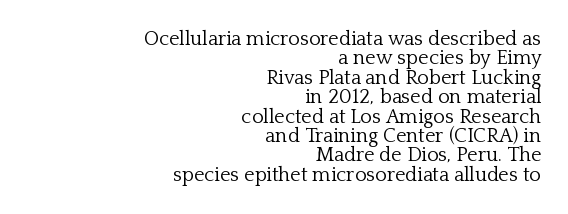
Q: Is the text bold? A: No.
Q: Is the text italic (slanted)? A: No, it is upright.
Q: Is the text underlined? A: No.
Q: How is the paragraph aligned? A: Right-aligned.
Q: Is the spacing between letters normal or unusually wide? A: Normal.
Q: Is the spacing between lines tight, normal or loose? A: Tight.
